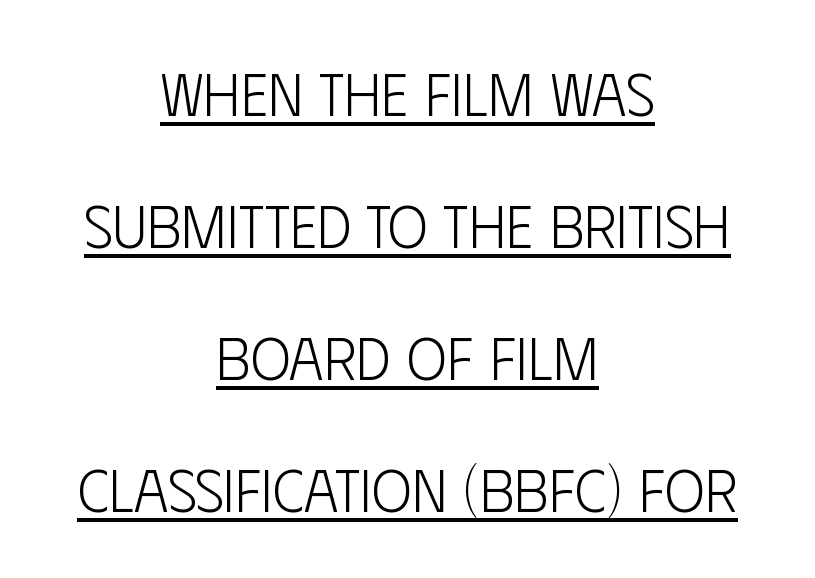
Each letter's strokes conclude bluntly, with no projecting serifs. Looks like regular typesetting: each glyph gets only the width it needs. The type sits square on the baseline with zero lean. Glyph-to-glyph distance matches everyday printed text. A typesetter would call this leading open, well beyond the default.
